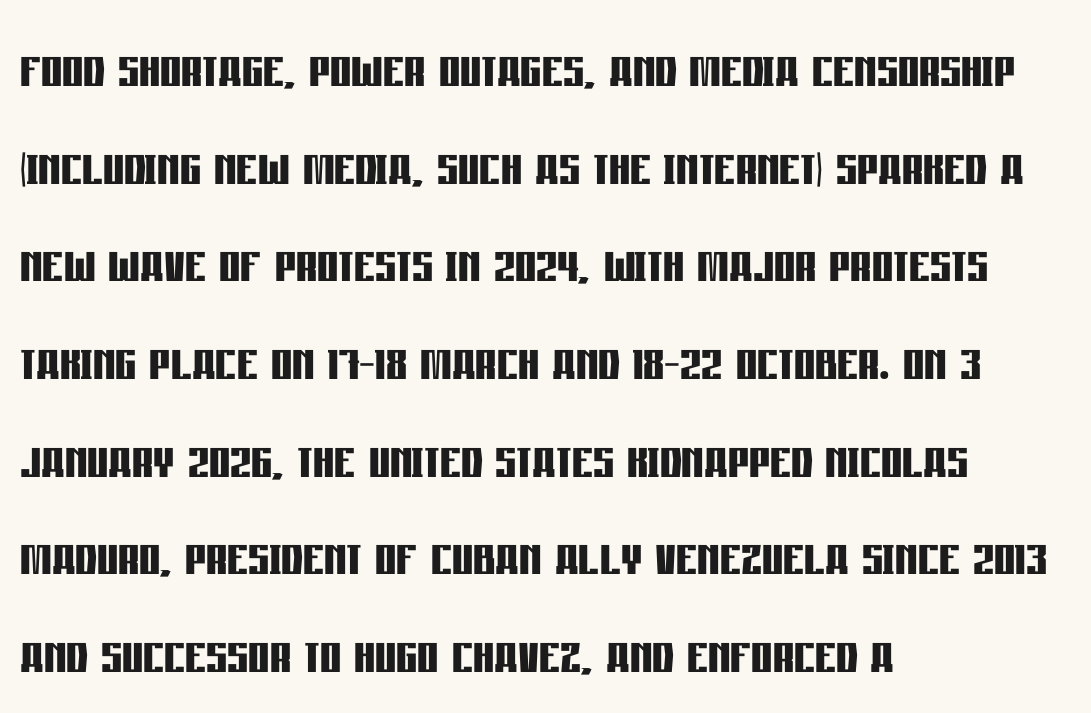
Spacing between characters is what you'd get straight out of the box. Regular leading. The letters stand straight up with perfectly vertical stems. Each letter keeps its own natural width here, so spacing adapts to shape. Descenders hang freely into open space.
